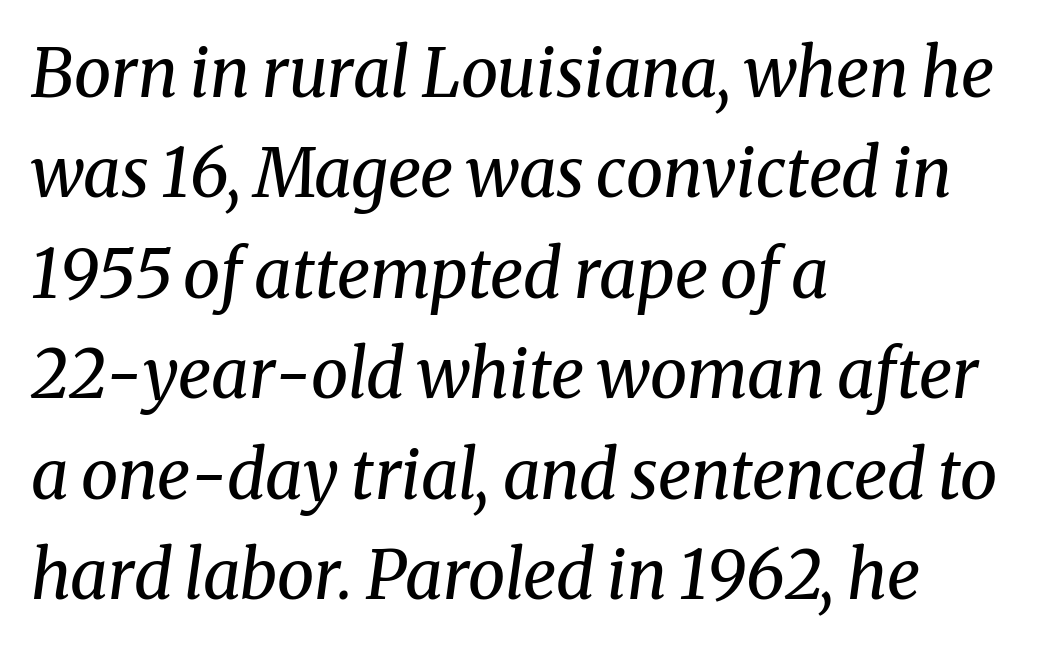
{"serif": "yes", "italic": "yes", "lean": "right", "slant_degrees": 8, "bold": "no", "weight": "regular", "width": "normal", "stroke_contrast": "medium", "x_height": "medium", "monospaced": "no", "underline": "no", "align": "left", "line_spacing": "normal", "line_spacing_ratio": 1.5, "letter_spacing": "normal", "letter_spacing_em": 0.0, "glyph_px": 67}
